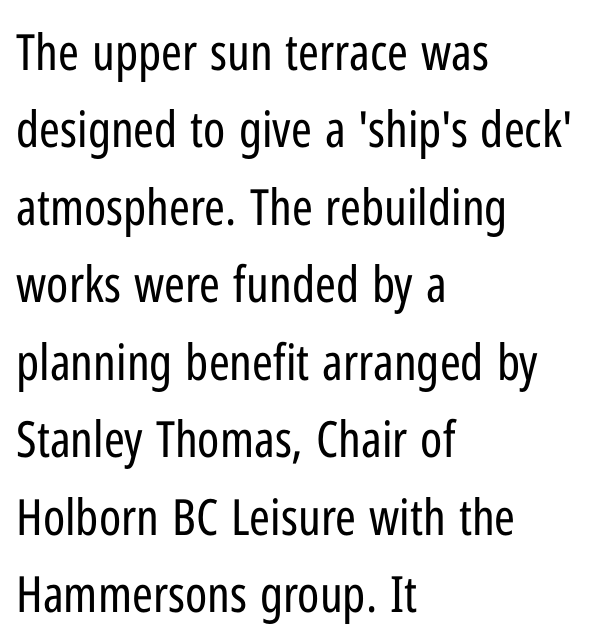
This sample uses a sans-serif face. These glyphs show unthickened strokes, regular width or finer. Leftover space on each line is placed entirely after the last word. A normal amount of white space separates one row of letters from the next. Observe the ordinary spacing: letters are neighbours, not strangers. Has an underline been added? It has not.
